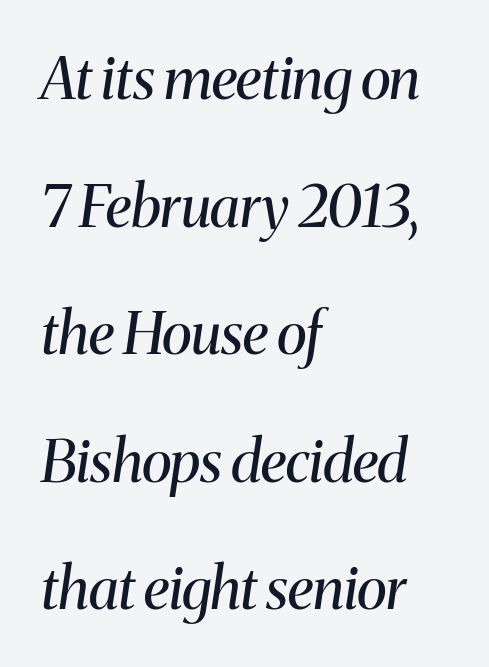
Q: Is the text bold? A: No.
Q: Is the text italic (slanted)? A: Yes, it leans right by about 8 degrees.
Q: Is the typeface a serif or a sans-serif typeface? A: Serif.
Q: Is the text underlined? A: No.
Q: How is the paragraph aligned? A: Left-aligned.
Q: Is the spacing between letters normal or unusually wide? A: Normal.
Q: Is the spacing between lines tight, normal or loose? A: Loose.
Q: Width (condensed, normal, or wide)? A: Normal.
Q: Stroke contrast? A: Medium.
Q: x-height? A: Medium.
Q: Monospaced? A: No.
